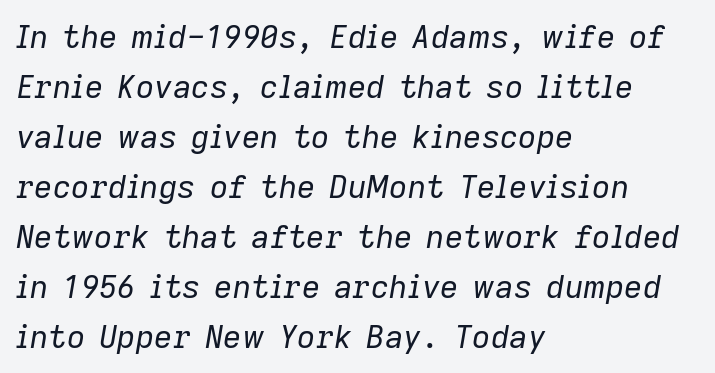
The image shows 32 px regular-weight type, italic (leaning right); set left-aligned, normal line spacing (1.56x), normal letter spacing, not underlined; low stroke contrast and a medium x-height.
